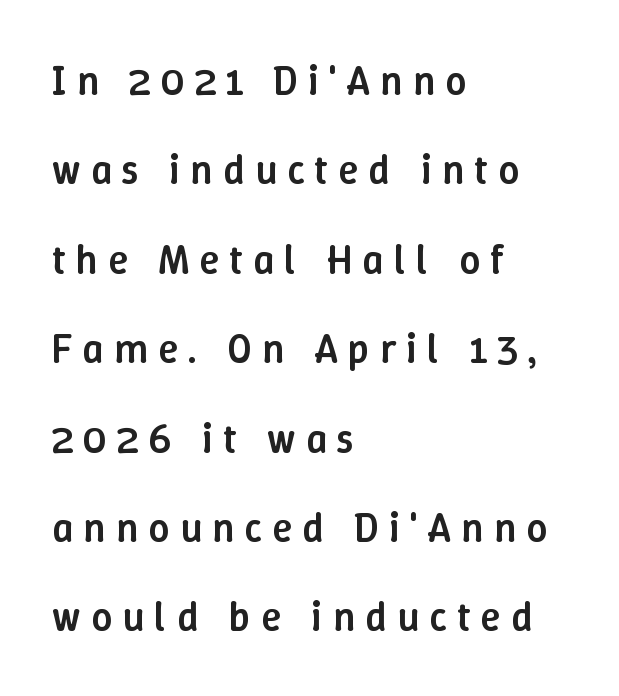
The image shows 41 px semibold type, upright; set left-aligned, loose line spacing (2.18x), unusually wide letter spacing (+0.25 em), not underlined; low stroke contrast and a medium x-height.
